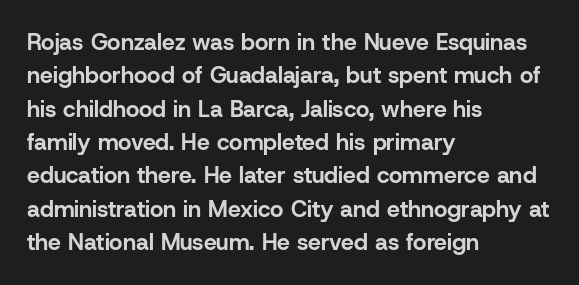
Q: Is the text bold? A: Yes.
Q: Is the text italic (slanted)? A: No, it is upright.
Q: Is the text underlined? A: No.
Q: How is the paragraph aligned? A: Left-aligned.
Q: Is the spacing between letters normal or unusually wide? A: Normal.
Q: Is the spacing between lines tight, normal or loose? A: Normal.
